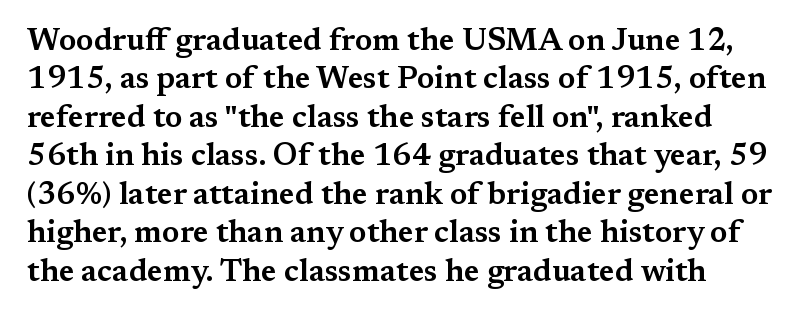
{"serif": "yes", "italic": "no", "width": "wide", "stroke_contrast": "medium", "x_height": "medium", "monospaced": "no", "underline": "no", "align": "left", "line_spacing_ratio": 1.24, "letter_spacing": "normal", "letter_spacing_em": 0.0, "glyph_px": 31}
